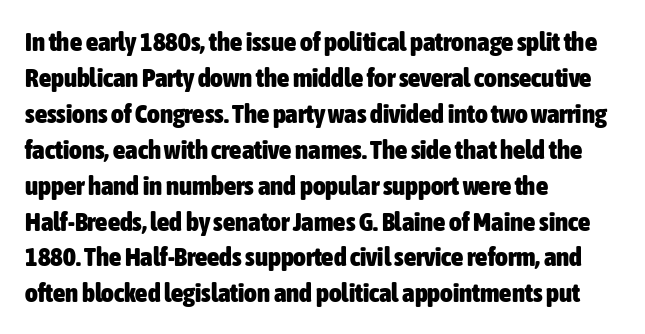
Is there much room between lines? A standard amount, neither cramped nor airy. This rendering features lettering with no underline. The typography opts for an upright posture over an oblique one. Standard letterfit; no display-style spreading of the glyphs. Line starts are locked; line ends wander. Heavy-handed strokes throughout: this text is bold.
